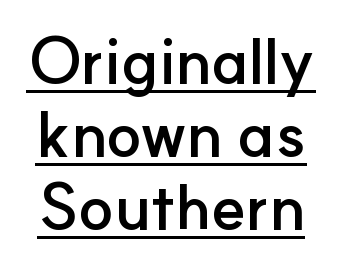
The image shows 64 px semibold sans-serif type, upright; set tight line spacing (1.14x), normal letter spacing, underlined; low stroke contrast and a small x-height.
